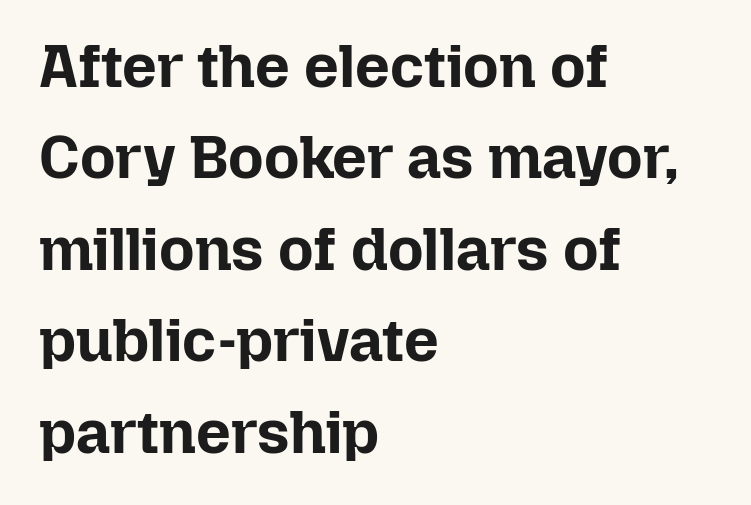
The image shows 61 px bold type, upright; set left-aligned, normal line spacing (1.5x), normal letter spacing, not underlined; low stroke contrast and a medium x-height.
